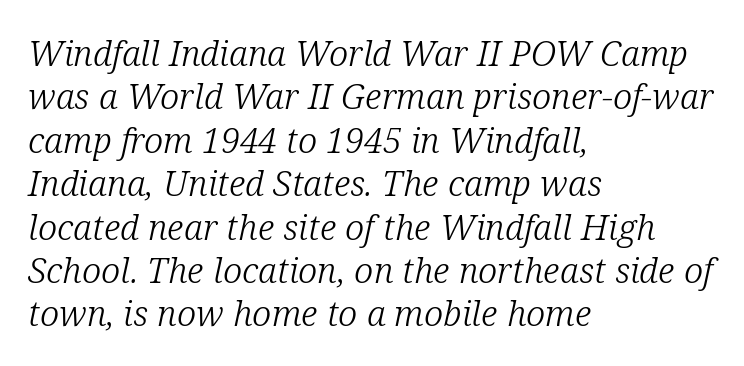
The image shows 35 px light serif type, italic (leaning right); set left-aligned, line spacing 1.24x, normal letter spacing, not underlined; low stroke contrast and a medium x-height.
